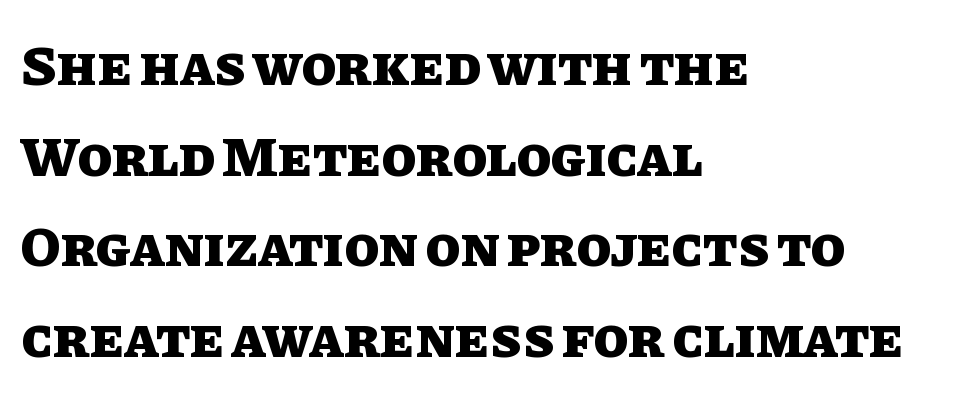
These lines are rendered in a variable-pitch font. No extra tracking has been applied to these lines. The paragraph shown leans on its left margin. Posture: upright roman. The rendering uses a moderate line-height, typical for paragraphs. Typographic density is high because the face is bold.
